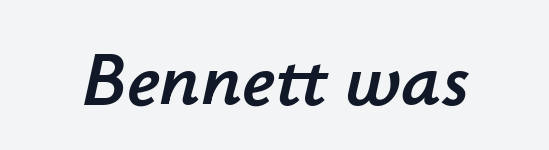
The image shows 78 px text type, italic (leaning right); set normal letter spacing, not underlined; low stroke contrast and a small x-height.
